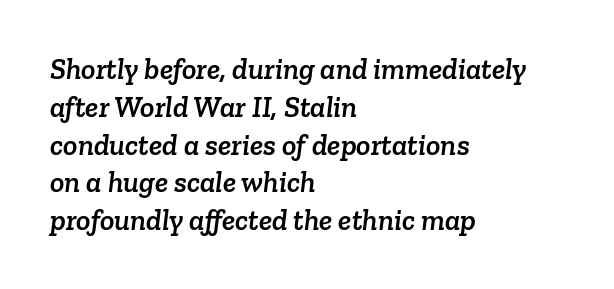
The image shows 30 px serif type; set left-aligned, normal line spacing (1.26x), normal letter spacing, not underlined; low stroke contrast and a medium x-height.
